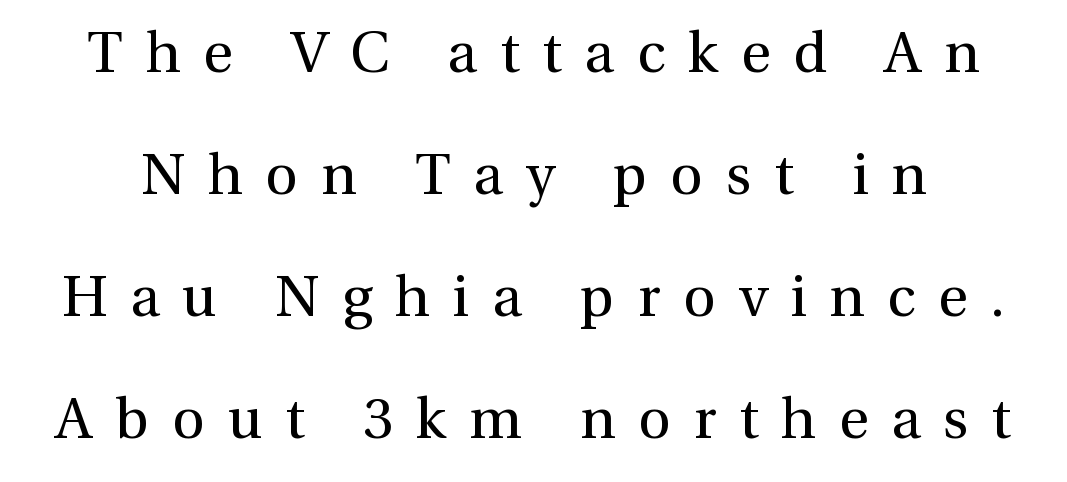
The image shows 57 px regular-weight serif type, upright; set loose line spacing (2.14x), unusually wide letter spacing (+0.4 em), not underlined; a medium x-height.
